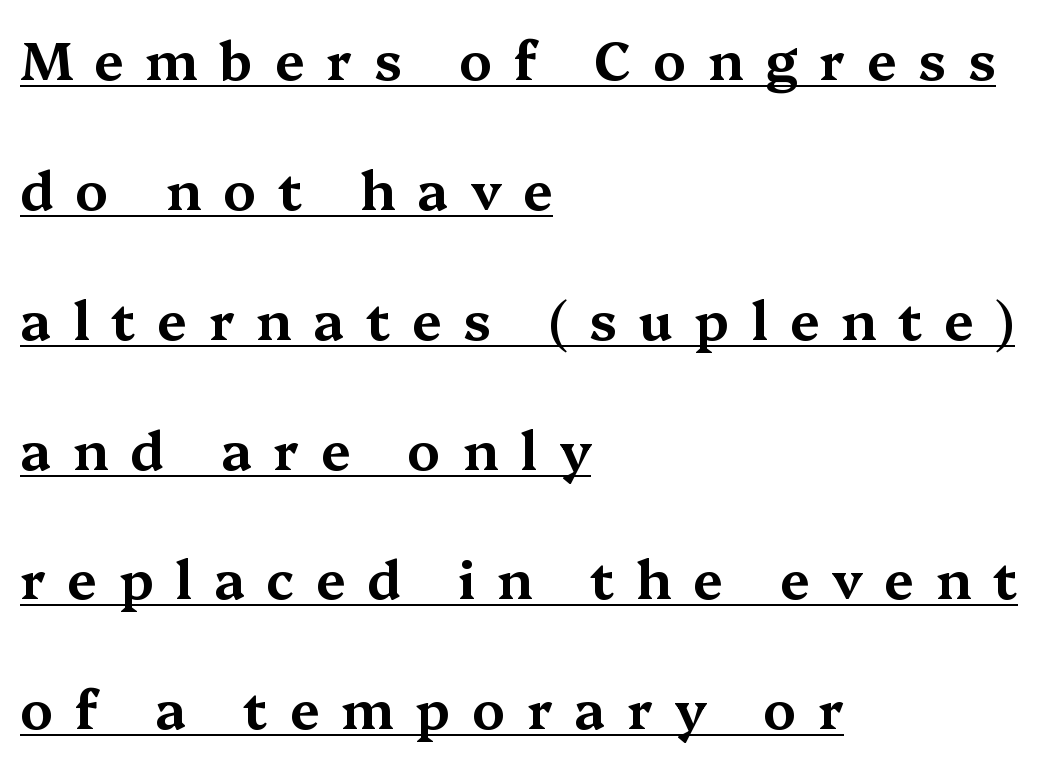
The image shows 53 px wide serif type, upright; set left-aligned, loose line spacing (2.45x), unusually wide letter spacing (+0.41 em), underlined; medium stroke contrast and a medium x-height.
